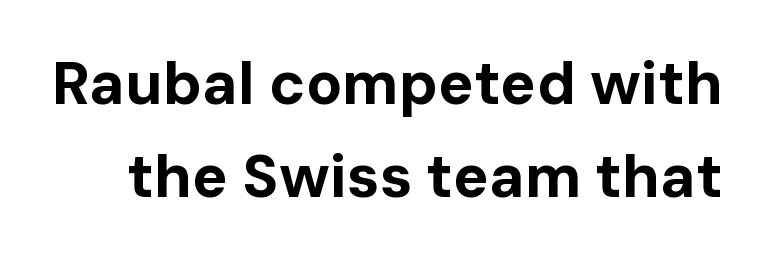
Vertically, the passage feels balanced, rows spaced as you'd expect. You could call the tracking neutral — neither tight nor loose. Classification — sans serif. Thick stems and heavy bowls — unmistakably bold.
